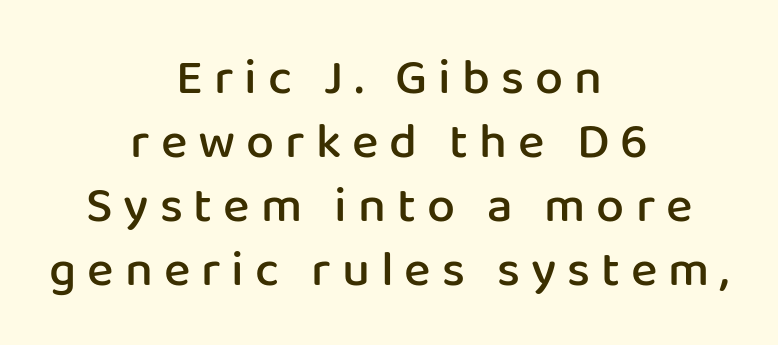
Weight check: semibold — heavier than regular, not quite bold. If you folded the block vertically in half, each line would mirror itself in length. Note the varied advance widths — an 'i' is clearly narrower than an 'm'. Leading: standard.
